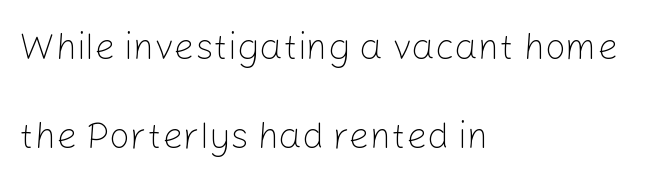
Posture: vertical. The text block is weighted toward the left margin, trailing off unevenly rightward. Observe the ordinary spacing: letters are neighbours, not strangers. Note the varied advance widths — an 'i' is clearly narrower than an 'm'. Whoever set this chose breathing room over compactness in the vertical rhythm. Heaviness? Minimal to ordinary, like unemphasized prose.
